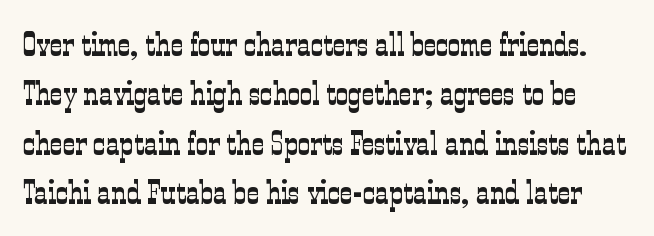
Q: Is the text bold? A: No.
Q: Is the text italic (slanted)? A: No, it is upright.
Q: Is the typeface a serif or a sans-serif typeface? A: Serif.
Q: Is the text underlined? A: No.
Q: Is the spacing between letters normal or unusually wide? A: Normal.
Q: Is the spacing between lines tight, normal or loose? A: Normal.
Q: Width (condensed, normal, or wide)? A: Condensed.
Q: Stroke contrast? A: Low.
Q: x-height? A: Medium.
Q: Monospaced? A: No.
